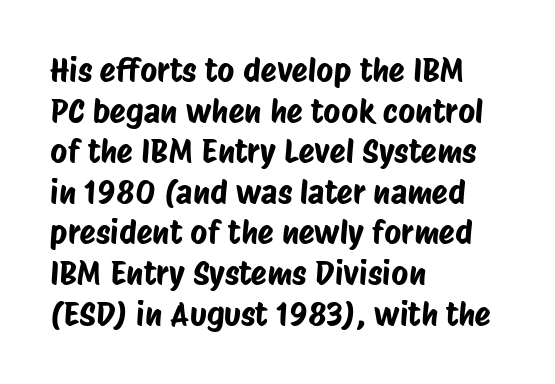
The image shows 33 px condensed sans-serif type; set left-aligned, line spacing 1.23x, normal letter spacing, not underlined; low stroke contrast and a large x-height.
